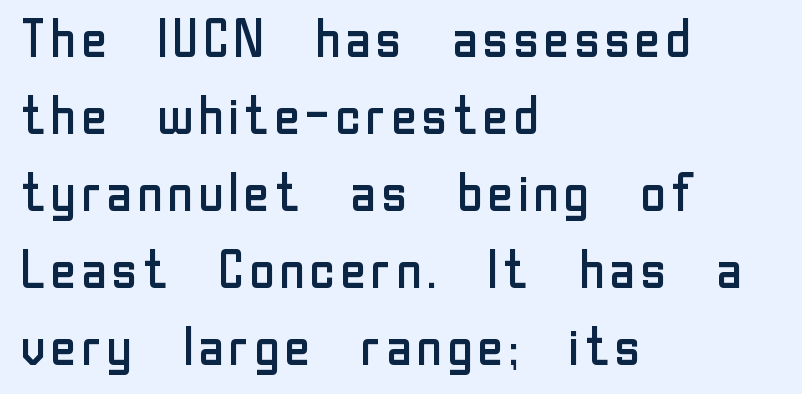
Every stem runs plumb, perpendicular to the baseline. Each stroke keeps to a modest, everyday thickness or less. The letterforms sit shoulder to shoulder at normal distance. The area under the type is left untouched. The passage shown is typed in a proportional face where columns would drift.
